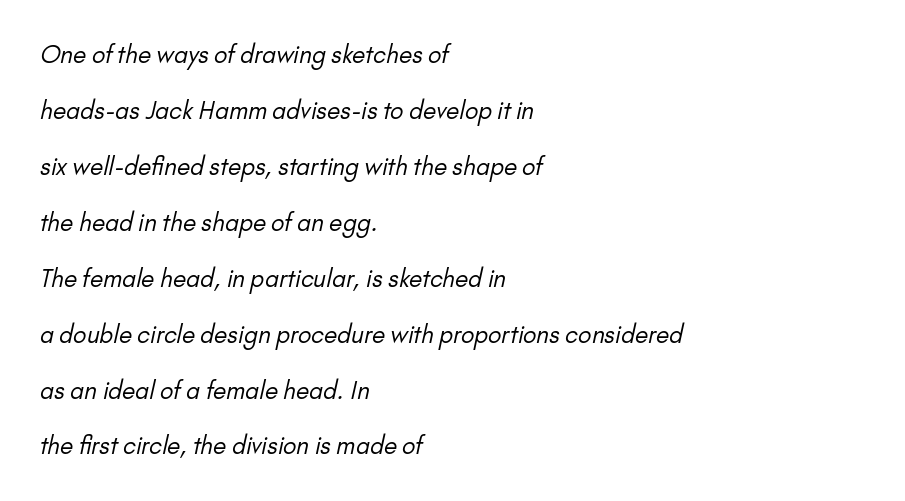
{"bold": "no", "underline": "no", "align": "left", "line_spacing": "loose", "line_spacing_ratio": 2.33, "letter_spacing": "normal", "letter_spacing_em": 0.0, "glyph_px": 24}
